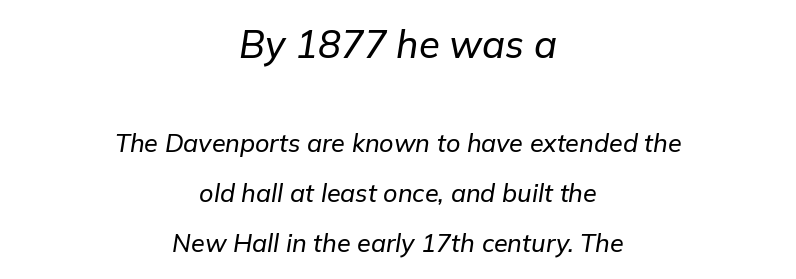
{"italic": "yes", "lean": "right", "slant_degrees": 9, "width": "normal", "stroke_contrast": "low", "x_height": "medium", "monospaced": "no", "underline": "no", "align": "center", "line_spacing": "loose", "line_spacing_ratio": 2.01, "letter_spacing": "normal", "letter_spacing_em": 0.0, "larger_block": "first", "size_ratio": 1.52, "glyph_px": 38}
